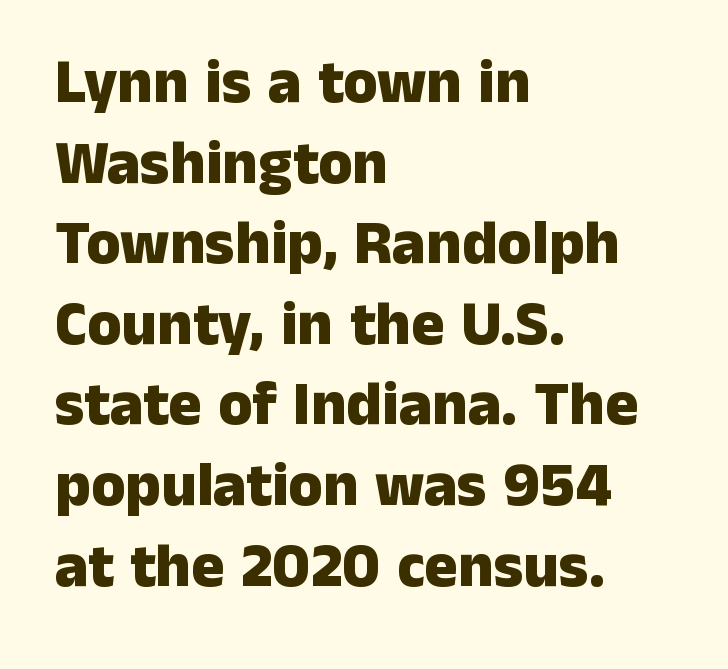
The image shows 62 px heavy sans-serif type, upright; set left-aligned, normal line spacing (1.3x), normal letter spacing, not underlined; low stroke contrast and a medium x-height.
